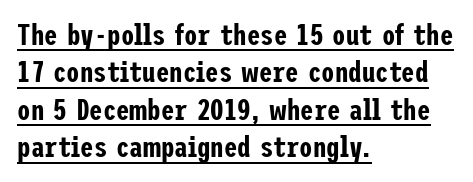
Honestly, the letter spacing is just normal — you wouldn't notice it. Underlined type. Is this a sans? Yes — the strokes have no serifs. Every character sits straight up, as roman type does. The passage is arranged the way most books set body copy — flush left.
